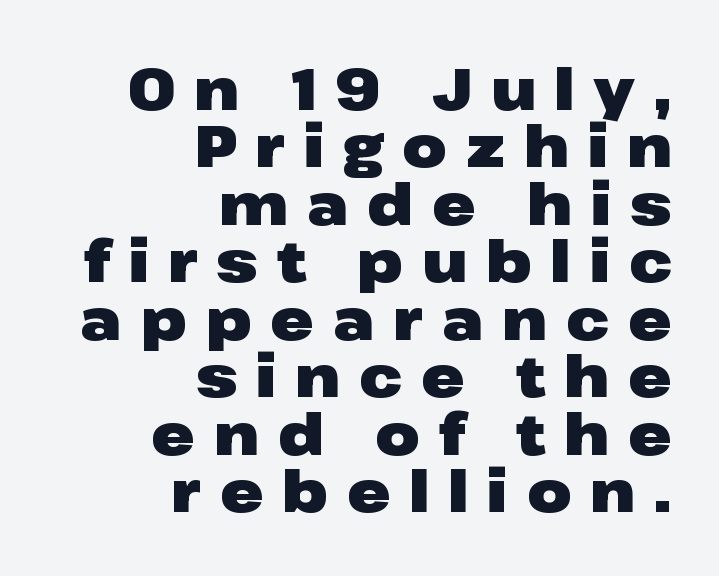
Q: Is the text bold? A: Yes.
Q: Is the text italic (slanted)? A: No, it is upright.
Q: Is the typeface a serif or a sans-serif typeface? A: Sans-serif.
Q: Is the text underlined? A: No.
Q: How is the paragraph aligned? A: Right-aligned.
Q: Is the spacing between letters normal or unusually wide? A: Unusually wide.
Q: Is the spacing between lines tight, normal or loose? A: Tight.
Q: Width (condensed, normal, or wide)? A: Wide.
Q: Stroke contrast? A: Low.
Q: x-height? A: Medium.
Q: Monospaced? A: No.
